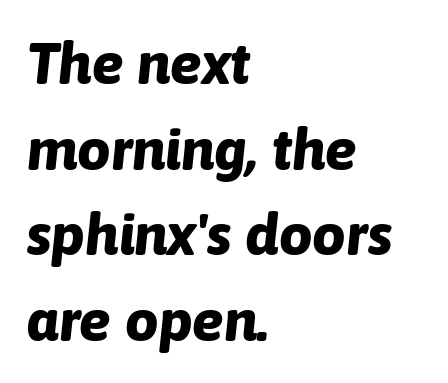
Does the weight exceed regular? Yes, all the way to bold. Summary of vertical rhythm: regular, with standard interline spacing. This sample has the flowing, uneven cadence of proportional lettering. Each word holds together tightly as a unit, with standard inter-letter gaps. Letters rest on an invisible, unmarked baseline.
